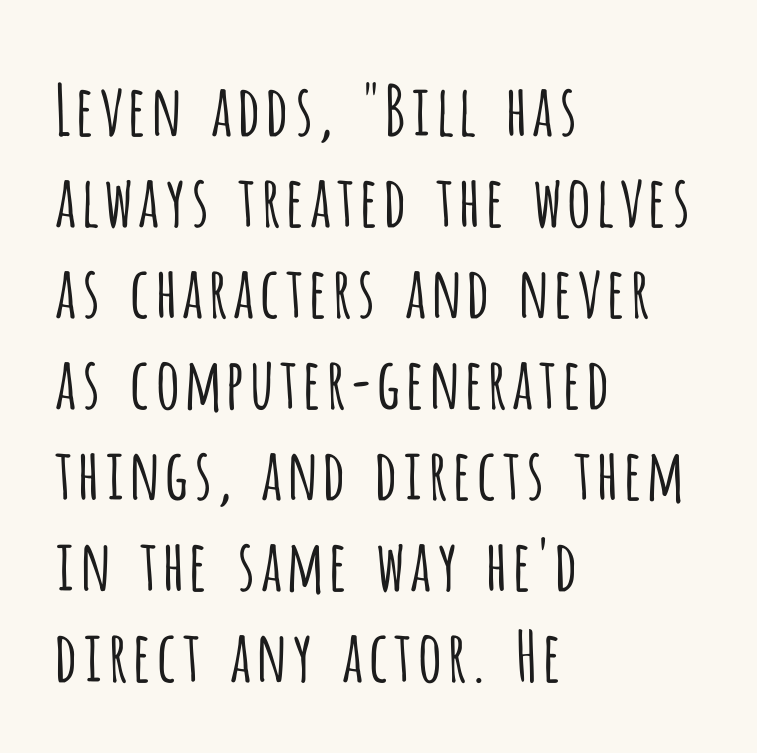
Rule under the text: the space is simply empty. This rendering uses left alignment, leaving the right contour irregular. I'd call this a sans setting — the letters go barefoot. No italicization has been applied; the sample stays upright.
